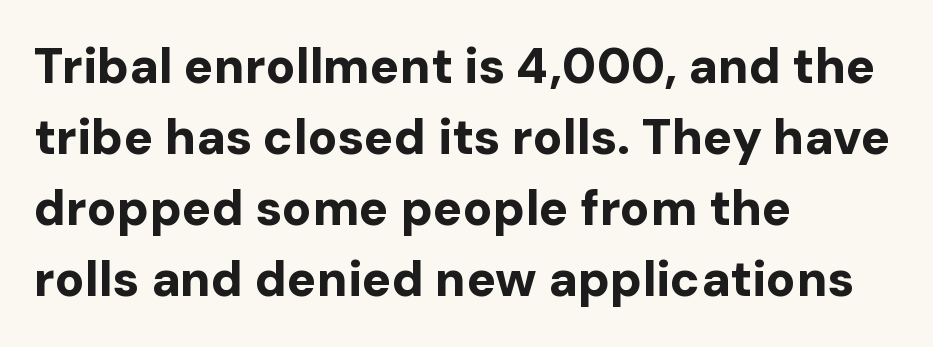
{"serif": "no", "italic": "no", "bold": "yes", "weight": "bold", "width": "normal", "stroke_contrast": "low", "x_height": "medium", "monospaced": "no", "underline": "no", "align": "left", "line_spacing": "normal", "line_spacing_ratio": 1.45, "letter_spacing": "normal", "letter_spacing_em": 0.0, "glyph_px": 49}
